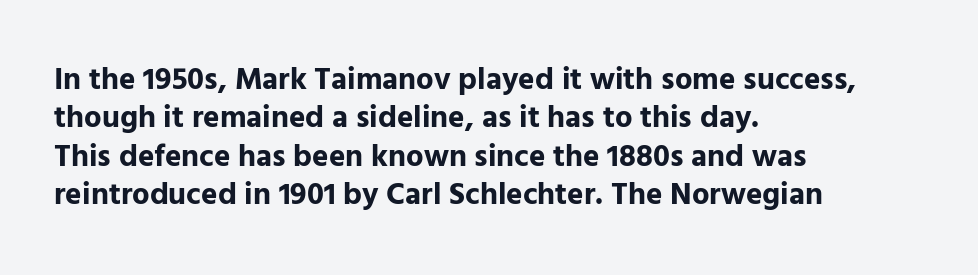
The image shows 31 px bold sans-serif type, upright; set left-aligned, line spacing 1.24x, normal letter spacing, not underlined; low stroke contrast and a medium x-height.
